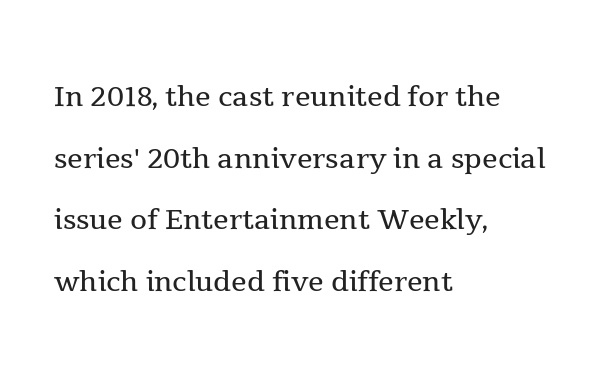
Q: Is the text bold? A: No.
Q: Is the text italic (slanted)? A: No, it is upright.
Q: Is the typeface a serif or a sans-serif typeface? A: Serif.
Q: Is the text underlined? A: No.
Q: How is the paragraph aligned? A: Left-aligned.
Q: Is the spacing between letters normal or unusually wide? A: Normal.
Q: Is the spacing between lines tight, normal or loose? A: Normal.
Q: Width (condensed, normal, or wide)? A: Normal.
Q: x-height? A: Medium.
Q: Monospaced? A: No.
